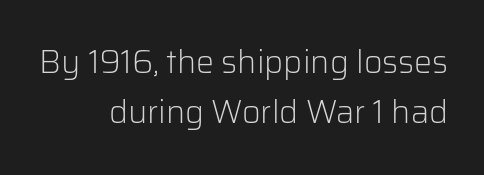
{"serif": "no", "italic": "no", "bold": "no", "weight": "light", "width": "normal", "stroke_contrast": "low", "x_height": "medium", "monospaced": "no", "underline": "no", "align": "right", "line_spacing": "normal", "line_spacing_ratio": 1.57, "letter_spacing": "normal", "letter_spacing_em": 0.0, "glyph_px": 32}
